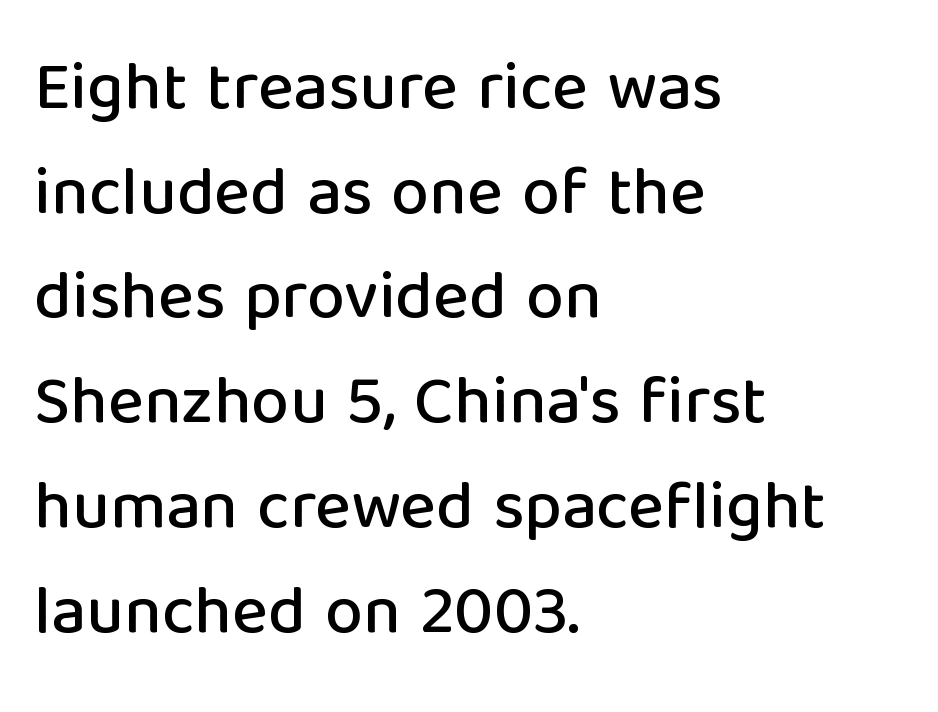
The image shows 68 px sans-serif type, upright; set left-aligned, normal line spacing (1.54x), normal letter spacing, not underlined; low stroke contrast and a medium x-height.
